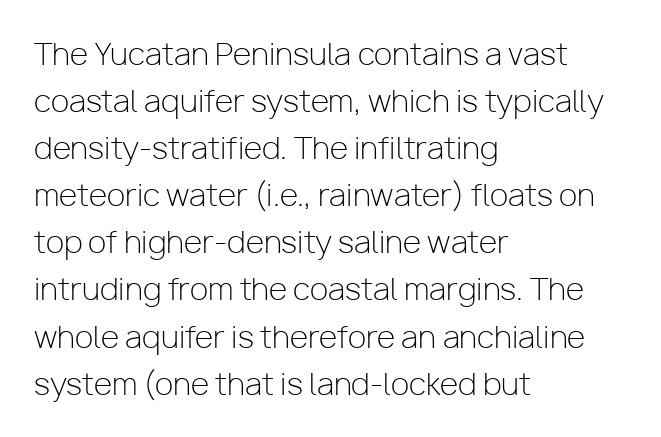
{"serif": "no", "italic": "no", "bold": "no", "weight": "light", "width": "normal", "stroke_contrast": "low", "x_height": "medium", "monospaced": "no", "underline": "no", "align": "left", "line_spacing": "normal", "line_spacing_ratio": 1.57, "letter_spacing": "normal", "letter_spacing_em": 0.0, "glyph_px": 30}
